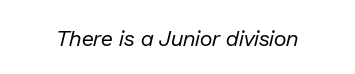
Q: Is the text bold? A: No.
Q: Is the text italic (slanted)? A: Yes, it leans right by about 13 degrees.
Q: Is the text underlined? A: No.
Q: Is the spacing between letters normal or unusually wide? A: Normal.
